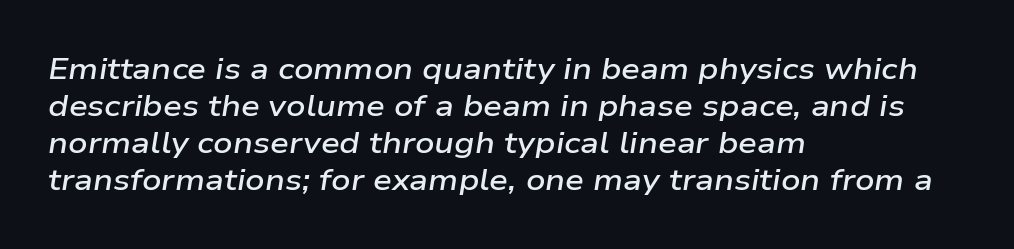
{"italic": "yes", "lean": "right", "slant_degrees": 9, "bold": "semi", "weight": "semibold", "width": "wide", "stroke_contrast": "low", "x_height": "medium", "monospaced": "no", "underline": "no", "align": "left", "line_spacing_ratio": 1.23, "letter_spacing": "normal", "letter_spacing_em": 0.0, "glyph_px": 30}
